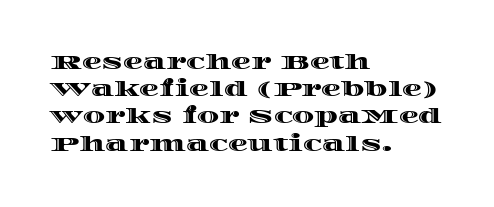
{"italic": "no", "underline": "no", "align": "left", "line_spacing": "normal", "line_spacing_ratio": 1.36, "letter_spacing": "normal", "letter_spacing_em": 0.0, "glyph_px": 20}
